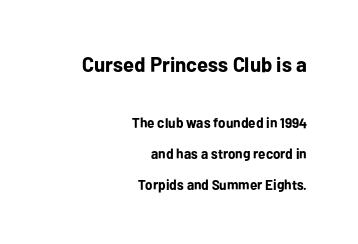
The image shows 21 px bold type, upright; set right-aligned, loose line spacing (2.2x), normal letter spacing, not underlined; the first (top) block is 1.5x larger.
